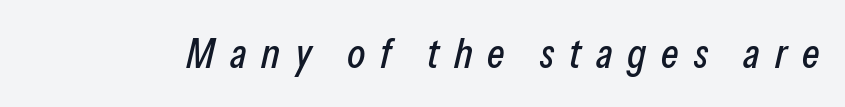
{"italic": "yes", "lean": "right", "slant_degrees": 13, "width": "condensed", "stroke_contrast": "low", "x_height": "medium", "monospaced": "no", "underline": "no", "letter_spacing": "wide", "letter_spacing_em": 0.35, "glyph_px": 42}
